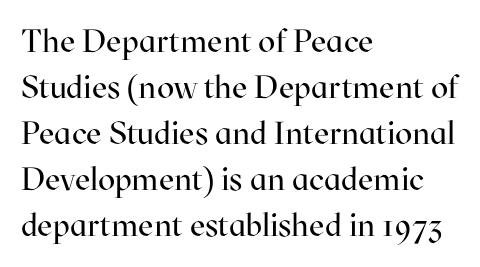
The tracking reads as untouched default to a designer's eye. Baseline-to-baseline distance is the conventional proportion of letter height. Letters have the restrained weight of plain body copy at most. The face used here is seriffed, in the tradition of book romans.
